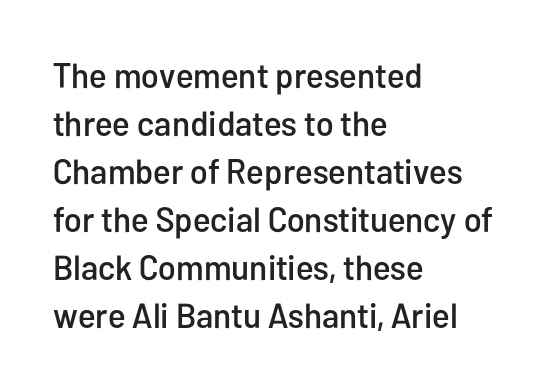
You could call the tracking neutral — neither tight nor loose. Here the designer chose a conventional face with non-uniform glyph widths. What's the leading like? Ordinary, nothing unusual. The lettering stays uniformly vertical, giving the passage a roman look. Beneath every word, the page is bare.
